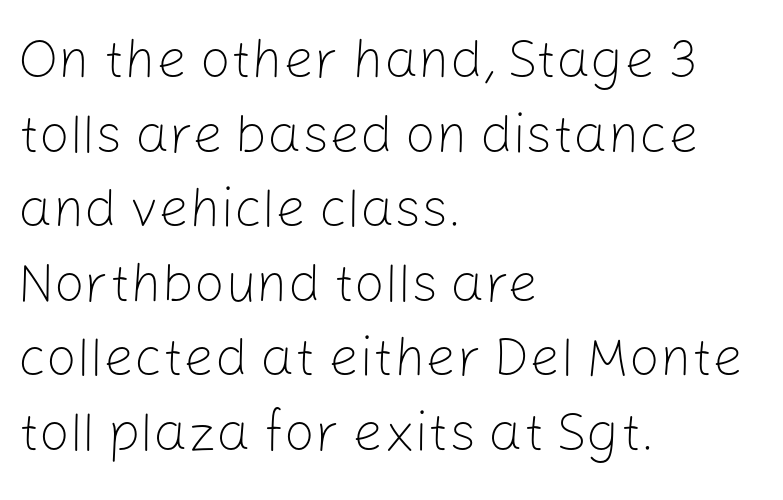
The image shows 54 px light sans-serif type, upright; set left-aligned, normal line spacing (1.38x), normal letter spacing, not underlined; low stroke contrast and a medium x-height.
